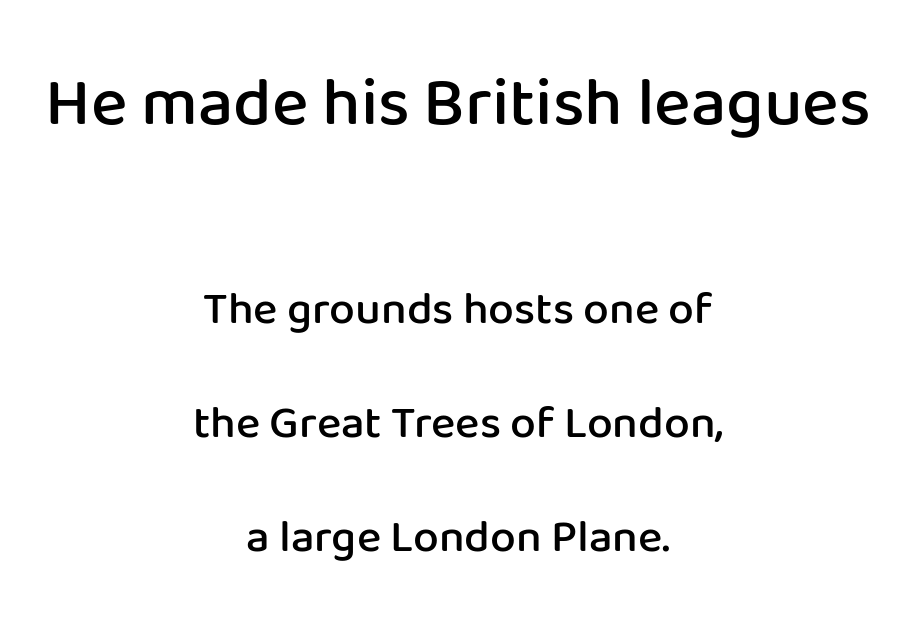
Q: Is the text bold? A: Semi-bold.
Q: Is the text italic (slanted)? A: No, it is upright.
Q: Is the typeface a serif or a sans-serif typeface? A: Sans-serif.
Q: Is the text underlined? A: No.
Q: How is the paragraph aligned? A: Centered.
Q: Is the spacing between letters normal or unusually wide? A: Normal.
Q: Is the spacing between lines tight, normal or loose? A: Loose.
Q: Which block of text is set in a larger size, the first (top) or the second (bottom)? A: The first (top) one.
Q: Width (condensed, normal, or wide)? A: Normal.
Q: Stroke contrast? A: Low.
Q: x-height? A: Medium.
Q: Monospaced? A: No.
